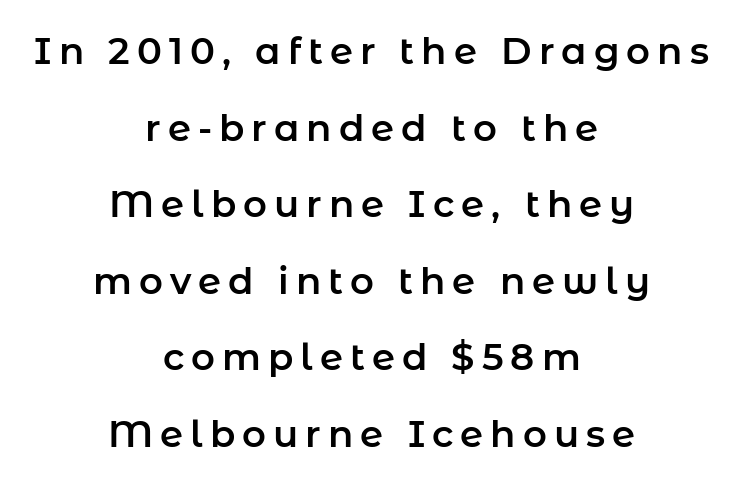
Q: Is the text italic (slanted)? A: No, it is upright.
Q: Is the typeface a serif or a sans-serif typeface? A: Sans-serif.
Q: Is the text underlined? A: No.
Q: How is the paragraph aligned? A: Centered.
Q: Is the spacing between lines tight, normal or loose? A: Loose.
Q: Width (condensed, normal, or wide)? A: Normal.
Q: Stroke contrast? A: Low.
Q: x-height? A: Medium.
Q: Monospaced? A: No.
